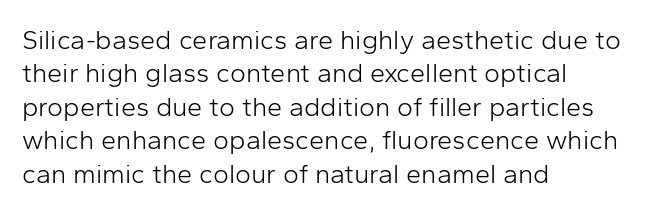
{"italic": "no", "bold": "no", "underline": "no", "align": "left", "line_spacing_ratio": 1.24, "letter_spacing": "normal", "letter_spacing_em": 0.0, "glyph_px": 27}
